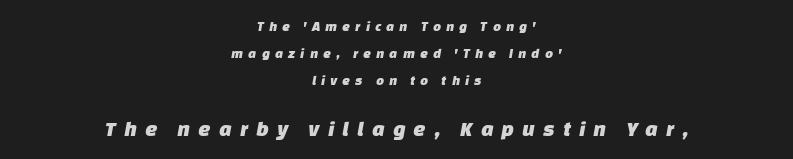
The image shows 22 px text type; set centered, loose line spacing (1.92x), unusually wide letter spacing (+0.36 em), not underlined; the second (bottom) block is 1.57x larger.
